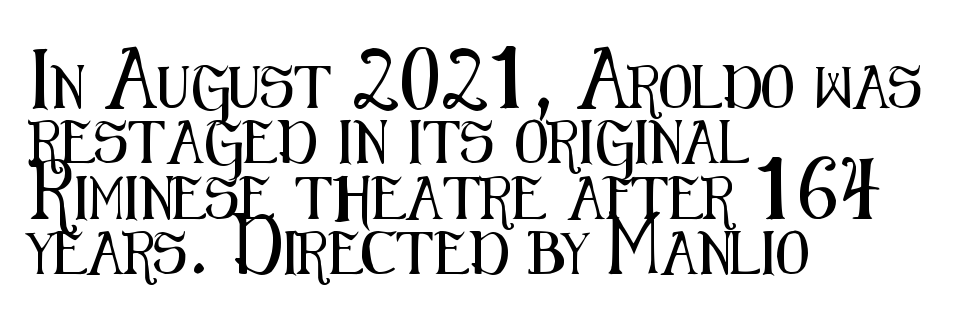
The gaps between neighbouring characters are ordinary and unremarkable. Every stem runs plumb, perpendicular to the baseline. Students, observe: this is what conventionally led text looks like. Quick note: underline off. Spacing verdict: proportional, widths tailored to each character.
